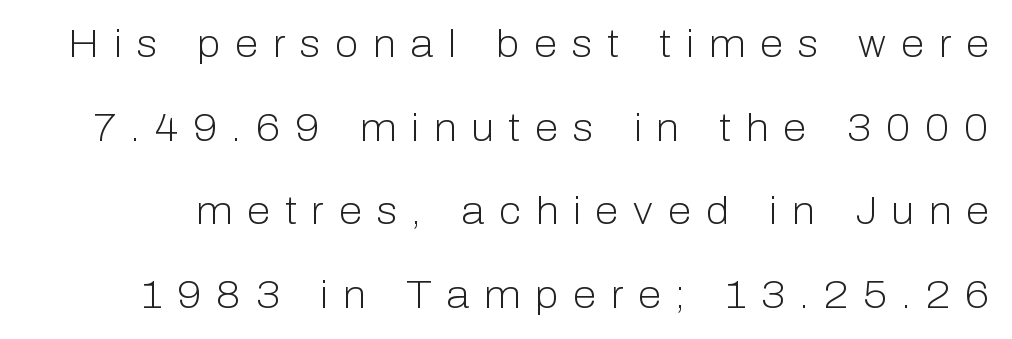
Q: Is the text bold? A: No.
Q: Is the text italic (slanted)? A: No, it is upright.
Q: Is the typeface a serif or a sans-serif typeface? A: Sans-serif.
Q: Is the text underlined? A: No.
Q: Is the spacing between letters normal or unusually wide? A: Unusually wide.
Q: Is the spacing between lines tight, normal or loose? A: Loose.
Q: Width (condensed, normal, or wide)? A: Normal.
Q: Stroke contrast? A: Low.
Q: x-height? A: Medium.
Q: Monospaced? A: No.
